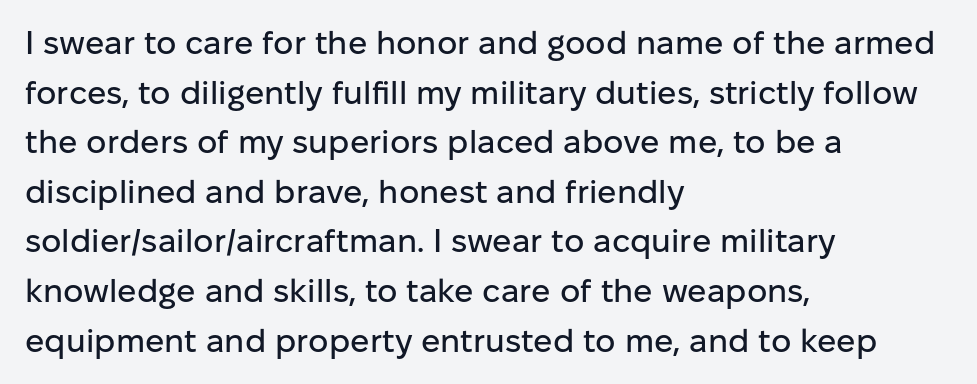
{"serif": "no", "italic": "no", "width": "normal", "stroke_contrast": "low", "x_height": "medium", "monospaced": "no", "underline": "no", "align": "left", "line_spacing": "normal", "line_spacing_ratio": 1.55, "letter_spacing": "normal", "letter_spacing_em": 0.0, "glyph_px": 32}
